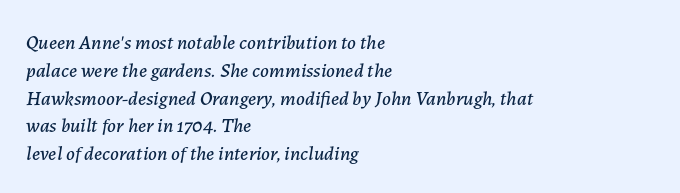
Q: Is the text italic (slanted)? A: Yes, it leans right by about 7 degrees.
Q: Is the text underlined? A: No.
Q: How is the paragraph aligned? A: Left-aligned.
Q: Is the spacing between letters normal or unusually wide? A: Normal.
Q: Is the spacing between lines tight, normal or loose? A: Normal.
